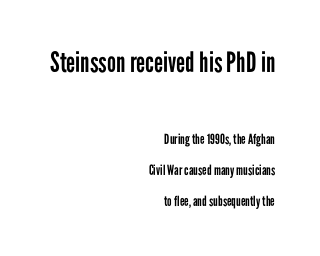
{"serif": "no", "italic": "no", "bold": "no", "weight": "regular", "width": "condensed", "stroke_contrast": "low", "x_height": "medium", "monospaced": "no", "underline": "no", "align": "right", "line_spacing": "loose", "line_spacing_ratio": 2.23, "letter_spacing": "normal", "letter_spacing_em": 0.0, "larger_block": "first", "size_ratio": 2.0, "glyph_px": 28}
